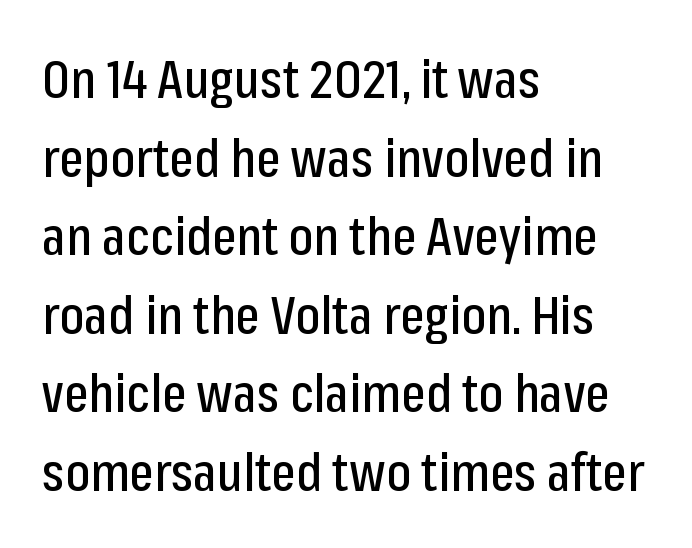
{"serif": "no", "italic": "no", "width": "condensed", "stroke_contrast": "low", "x_height": "medium", "monospaced": "no", "underline": "no", "align": "left", "line_spacing": "normal", "line_spacing_ratio": 1.51, "letter_spacing": "normal", "letter_spacing_em": 0.0, "glyph_px": 52}
